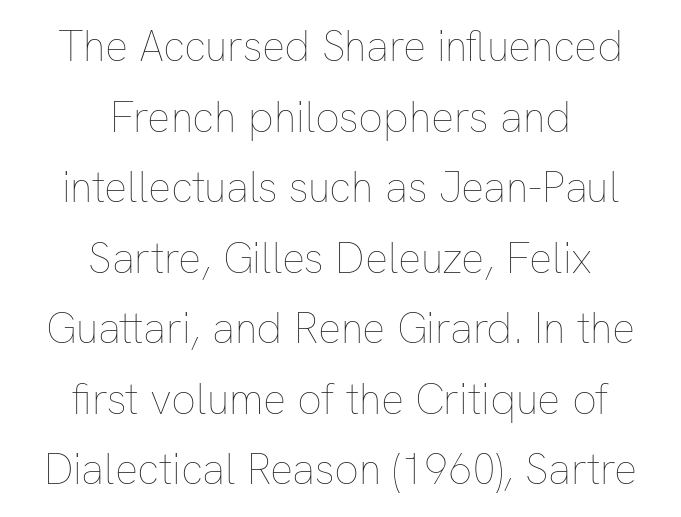
Descenders hang freely into open space. Horizontal bands of white between lines are of average thickness. Spacing verdict: proportional, widths tailored to each character. The rendering keeps characters at their native spacing. The letters stand upright; this is a roman face. Weight: not bold — regular or lighter.
